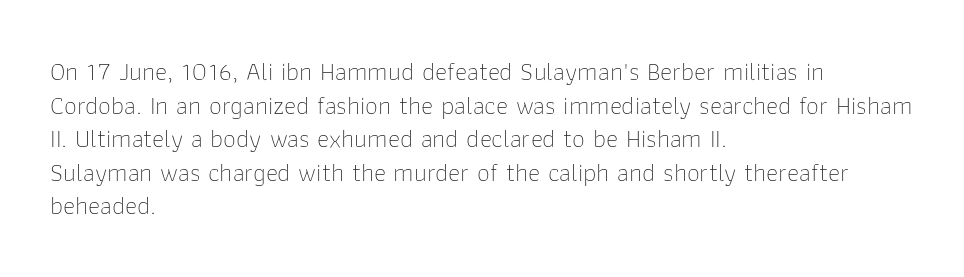
The image shows 26 px text type, upright; set left-aligned, normal line spacing (1.29x), normal letter spacing, not underlined.
